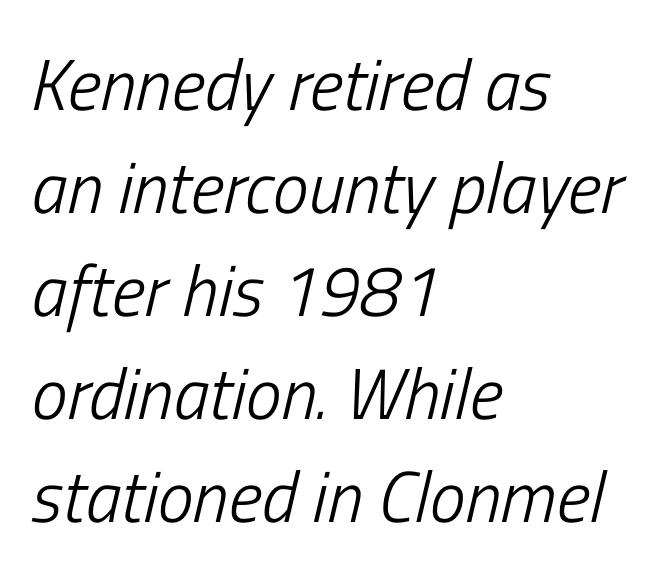
{"italic": "yes", "lean": "right", "slant_degrees": 13, "bold": "no", "weight": "light", "width": "condensed", "stroke_contrast": "low", "x_height": "medium", "monospaced": "no", "underline": "no", "align": "left", "line_spacing": "normal", "line_spacing_ratio": 1.43, "letter_spacing": "normal", "letter_spacing_em": 0.0, "glyph_px": 72}
